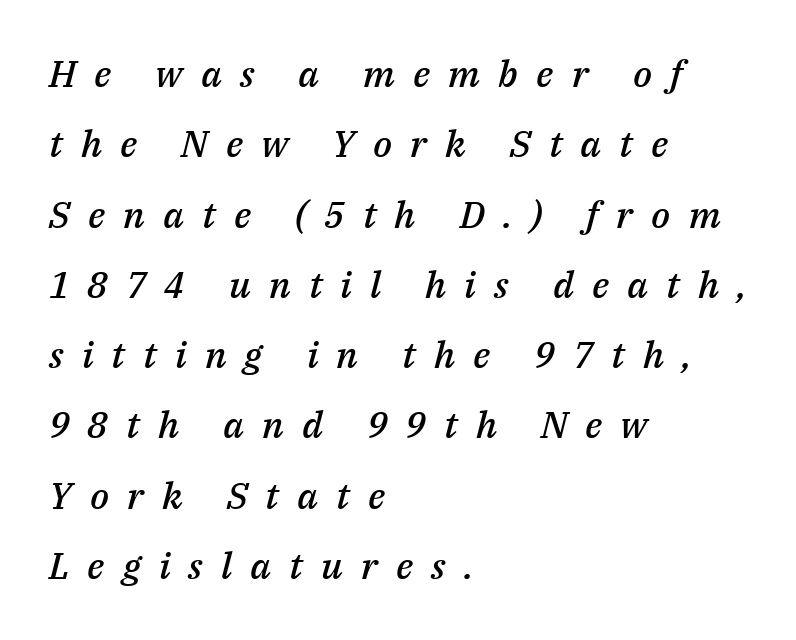
The letterforms stand isolated, each surrounded by extra space. The face used here is a semibold: visibly heavier than regular, lighter than bold. Style check: oblique. Baseline-to-baseline distance is far greater than the letter height.
